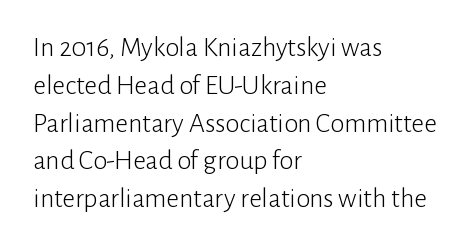
Q: Is the text bold? A: No.
Q: Is the text italic (slanted)? A: No, it is upright.
Q: Is the typeface a serif or a sans-serif typeface? A: Sans-serif.
Q: Is the text underlined? A: No.
Q: How is the paragraph aligned? A: Left-aligned.
Q: Is the spacing between letters normal or unusually wide? A: Normal.
Q: Is the spacing between lines tight, normal or loose? A: Normal.
Q: Width (condensed, normal, or wide)? A: Normal.
Q: Stroke contrast? A: Low.
Q: x-height? A: Medium.
Q: Monospaced? A: No.
